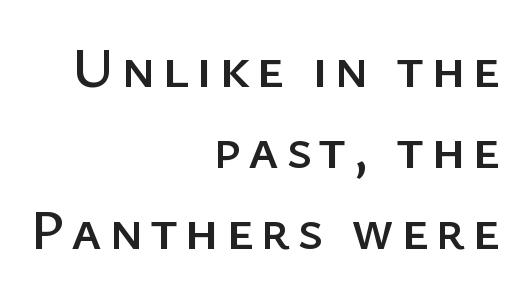
{"serif": "no", "italic": "no", "width": "normal", "stroke_contrast": "low", "x_height": "medium", "monospaced": "no", "underline": "no", "align": "right", "line_spacing": "normal", "line_spacing_ratio": 1.42, "glyph_px": 57}
